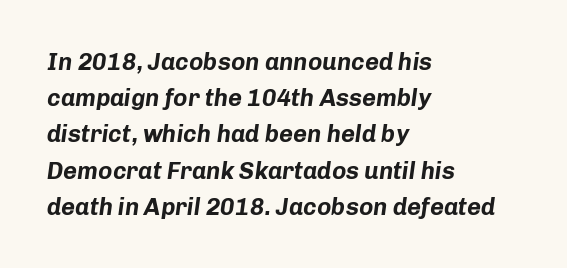
Any mark beneath the type? The region is blank. This is oblique type, the kind used for emphasis or titles. Teacher's note: observe the even left margin — that is flush-left alignment. Compared with typical body copy, the letter spacing here is the same. The leading is moderate, giving the passage an even texture.
